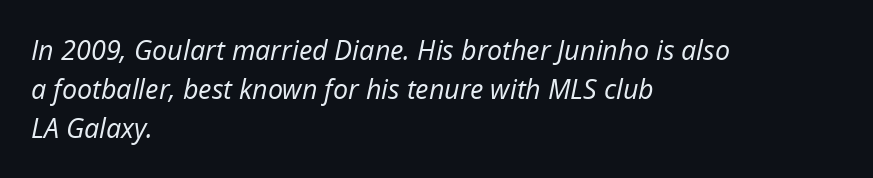
Does the leading feel generous? No, just average. Decoration check: the copy has no underline. The rendering anchors every line to the left-hand side. The letters sit at their default tracking, neither squeezed nor spread. Yep, that's italic — everything's leaning. Think standard paragraph weight, or any step lighter than that.
